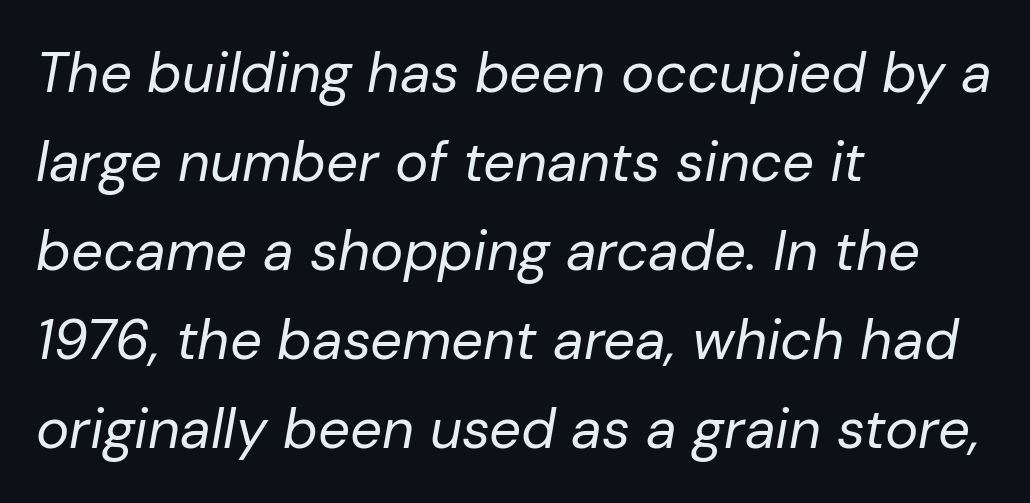
Q: Is the text bold? A: No.
Q: Is the text italic (slanted)? A: Yes, it leans right by about 10 degrees.
Q: Is the text underlined? A: No.
Q: How is the paragraph aligned? A: Left-aligned.
Q: Is the spacing between letters normal or unusually wide? A: Normal.
Q: Is the spacing between lines tight, normal or loose? A: Normal.
Q: Width (condensed, normal, or wide)? A: Normal.
Q: Stroke contrast? A: Low.
Q: x-height? A: Medium.
Q: Monospaced? A: No.
